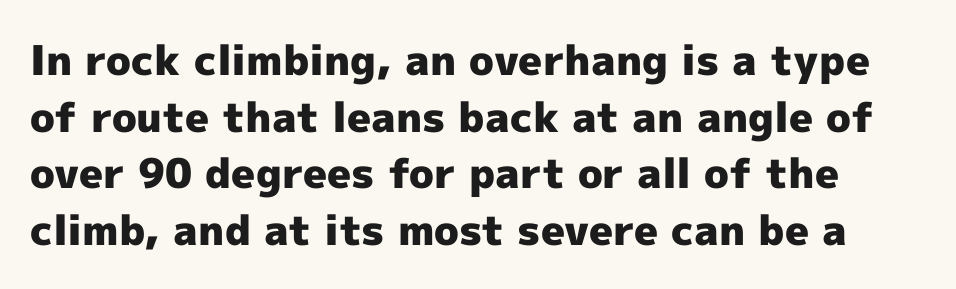
Q: Is the text bold? A: Yes.
Q: Is the text italic (slanted)? A: No, it is upright.
Q: Is the typeface a serif or a sans-serif typeface? A: Sans-serif.
Q: Is the text underlined? A: No.
Q: Is the spacing between letters normal or unusually wide? A: Normal.
Q: Is the spacing between lines tight, normal or loose? A: Normal.
Q: Width (condensed, normal, or wide)? A: Normal.
Q: x-height? A: Medium.
Q: Monospaced? A: No.
